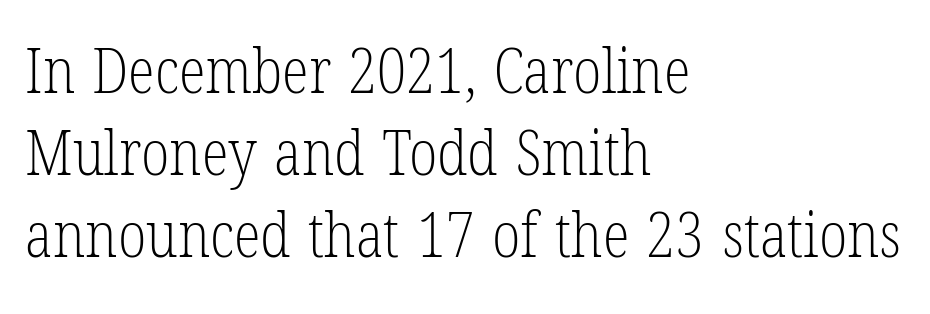
Q: Is the text bold? A: No.
Q: Is the text italic (slanted)? A: No, it is upright.
Q: Is the typeface a serif or a sans-serif typeface? A: Serif.
Q: Is the text underlined? A: No.
Q: How is the paragraph aligned? A: Left-aligned.
Q: Is the spacing between letters normal or unusually wide? A: Normal.
Q: Is the spacing between lines tight, normal or loose? A: Normal.
Q: Width (condensed, normal, or wide)? A: Condensed.
Q: Stroke contrast? A: Low.
Q: x-height? A: Medium.
Q: Monospaced? A: No.
